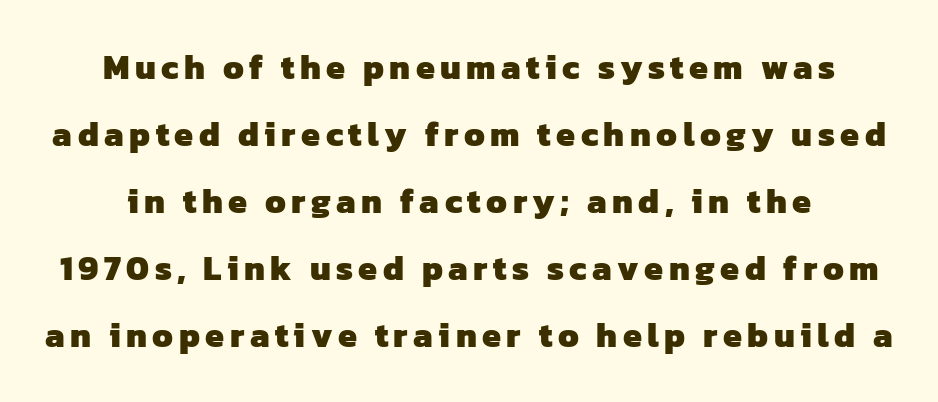
Q: Is the text bold? A: Yes.
Q: Is the typeface a serif or a sans-serif typeface? A: Sans-serif.
Q: Is the text underlined? A: No.
Q: Is the spacing between lines tight, normal or loose? A: Loose.
Q: Width (condensed, normal, or wide)? A: Normal.
Q: Stroke contrast? A: Low.
Q: x-height? A: Medium.
Q: Monospaced? A: No.
